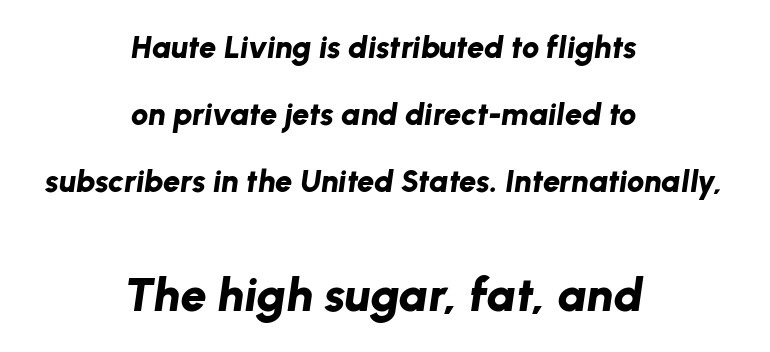
{"italic": "yes", "lean": "right", "slant_degrees": 8, "bold": "yes", "weight": "bold", "width": "normal", "stroke_contrast": "low", "x_height": "medium", "monospaced": "no", "underline": "no", "align": "center", "line_spacing": "loose", "line_spacing_ratio": 2.16, "letter_spacing": "normal", "letter_spacing_em": 0.0, "larger_block": "second", "size_ratio": 1.52, "glyph_px": 47}
